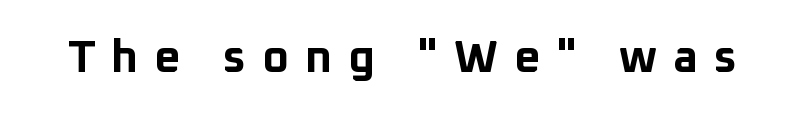
Q: Is the text bold? A: Yes.
Q: Is the text italic (slanted)? A: No, it is upright.
Q: Is the typeface a serif or a sans-serif typeface? A: Sans-serif.
Q: Is the text underlined? A: No.
Q: Is the spacing between letters normal or unusually wide? A: Unusually wide.
Q: Width (condensed, normal, or wide)? A: Normal.
Q: Stroke contrast? A: Low.
Q: x-height? A: Medium.
Q: Monospaced? A: No.
